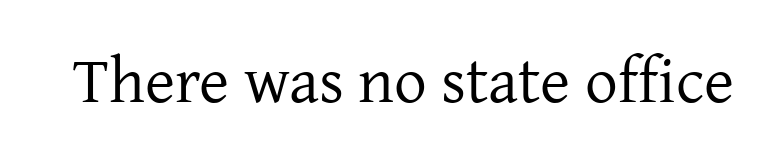
The image shows 65 px regular-weight serif type, upright; set normal letter spacing, not underlined; low stroke contrast and a medium x-height.
